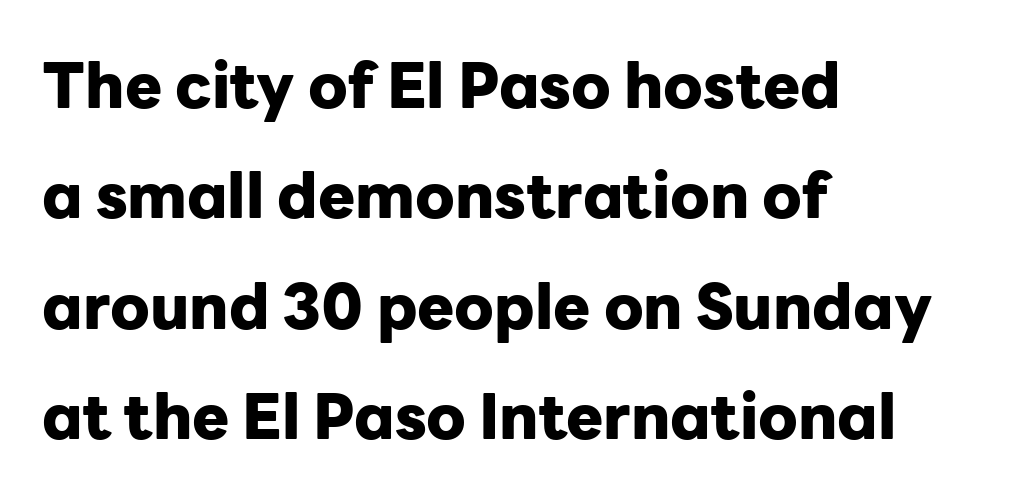
The image shows 62 px heavy sans-serif type, upright; set left-aligned, line spacing 1.78x, normal letter spacing, not underlined; low stroke contrast and a medium x-height.
